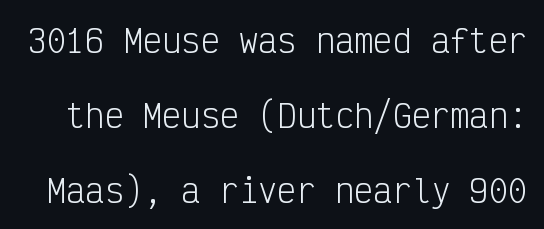
Q: Is the text bold? A: No.
Q: Is the text italic (slanted)? A: No, it is upright.
Q: Is the typeface a serif or a sans-serif typeface? A: Sans-serif.
Q: Is the text underlined? A: No.
Q: Is the spacing between letters normal or unusually wide? A: Normal.
Q: Is the spacing between lines tight, normal or loose? A: Loose.
Q: Width (condensed, normal, or wide)? A: Condensed.
Q: Stroke contrast? A: Low.
Q: x-height? A: Medium.
Q: Monospaced? A: Yes.
